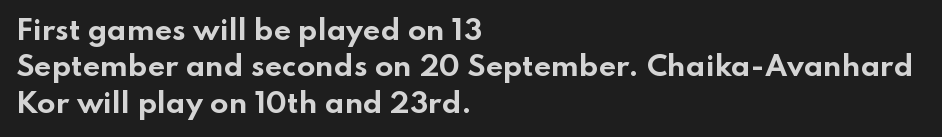
The image shows 27 px bold type, upright; set left-aligned, normal line spacing (1.35x), normal letter spacing, not underlined.
